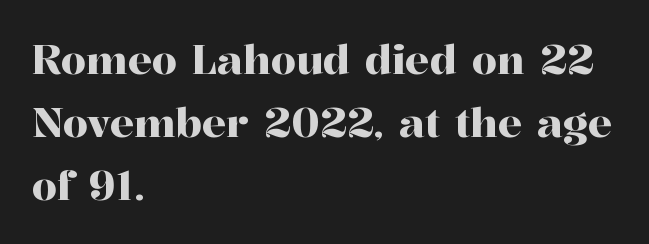
The image shows 40 px serif type, upright; set left-aligned, normal line spacing (1.57x), normal letter spacing, not underlined; high stroke contrast and a medium x-height.
